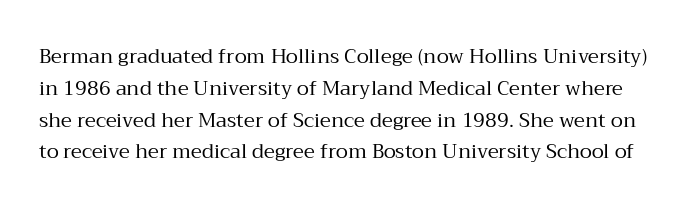
Q: Is the text bold? A: No.
Q: Is the text italic (slanted)? A: No, it is upright.
Q: Is the text underlined? A: No.
Q: Is the spacing between letters normal or unusually wide? A: Normal.
Q: Is the spacing between lines tight, normal or loose? A: Normal.
